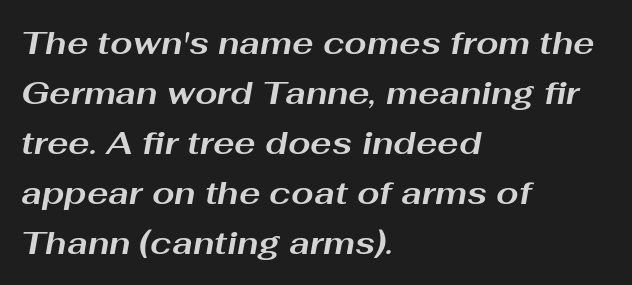
Q: Is the text bold? A: Yes.
Q: Is the text italic (slanted)? A: Yes, it leans right by about 10 degrees.
Q: Is the text underlined? A: No.
Q: How is the paragraph aligned? A: Left-aligned.
Q: Is the spacing between letters normal or unusually wide? A: Normal.
Q: Is the spacing between lines tight, normal or loose? A: Normal.
Q: Width (condensed, normal, or wide)? A: Wide.
Q: Stroke contrast? A: Medium.
Q: x-height? A: Medium.
Q: Monospaced? A: No.
